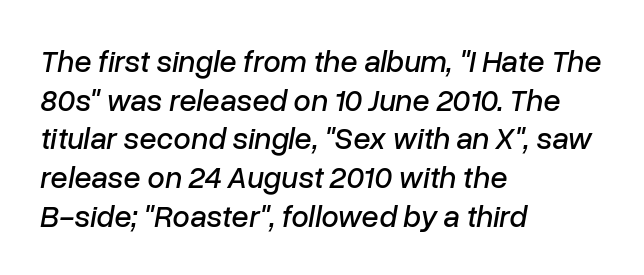
{"italic": "yes", "lean": "right", "slant_degrees": 10, "width": "normal", "stroke_contrast": "low", "x_height": "medium", "monospaced": "no", "underline": "no", "align": "left", "line_spacing": "normal", "line_spacing_ratio": 1.25, "letter_spacing": "normal", "letter_spacing_em": 0.0, "glyph_px": 31}
